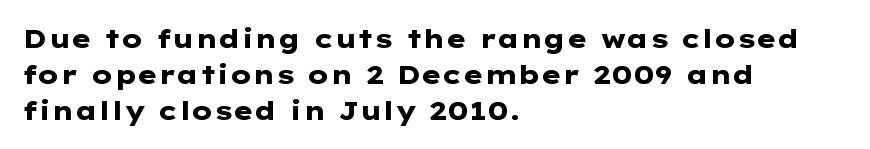
Weight: bold. Inter-character spacing is left at the font's built-in metrics. Check the space under the baseline: it is left empty. These lines sit exactly where default settings would place them. Compared with a centered layout, this one pins lines to the left instead.
